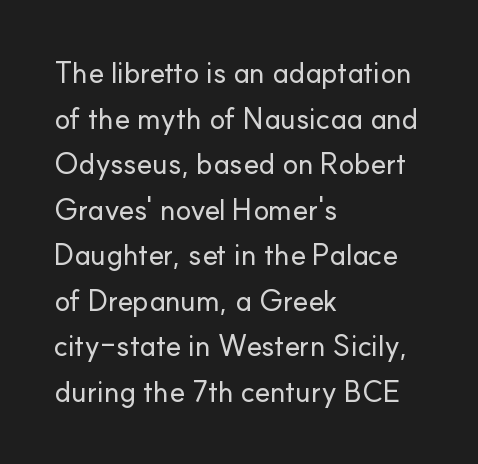
The image shows 29 px sans-serif type, upright; set left-aligned, normal line spacing (1.57x), normal letter spacing, not underlined; low stroke contrast and a small x-height.
